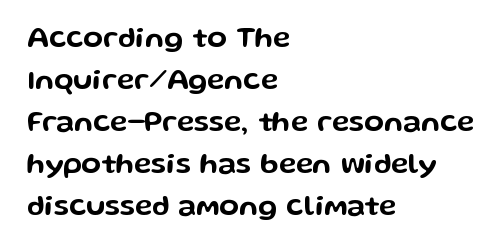
All the whitespace from short lines collects on the right. Typographically, this falls in the sans-serif category. These lines were composed using upright roman letters. Compared with typical paragraphs, the rows here are spaced about the same. Is this a fixed-width face? No — the glyphs have proportional, varying widths.
